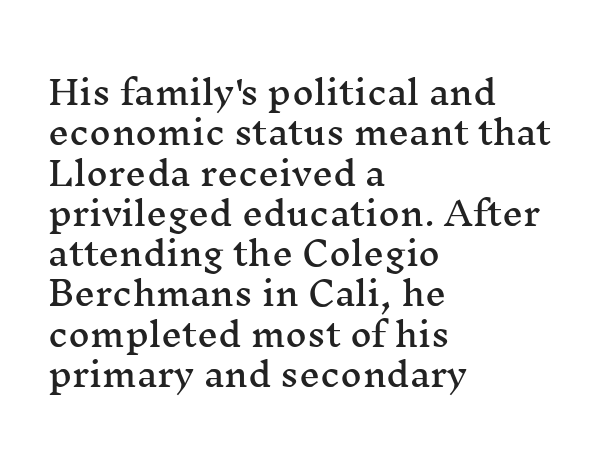
The image shows 33 px wide serif type, upright; set left-aligned, line spacing 1.22x, normal letter spacing, not underlined; medium stroke contrast and a medium x-height.
